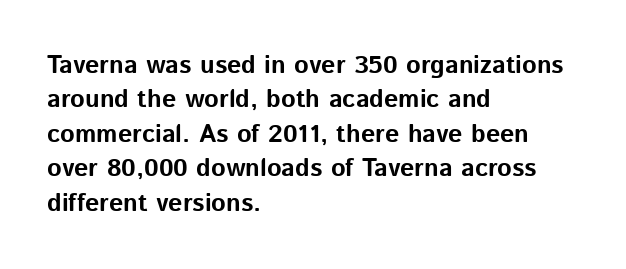
Plain, unruled lines of type. Italic: no, the glyphs are upright roman. The face used here has the dense, thick strokes of a bold. Compared with typical paragraphs, the rows here are spaced about the same. The paragraph has a hard left edge and a soft right edge. Here the glyphs are tracked normally, forming tight word shapes.
